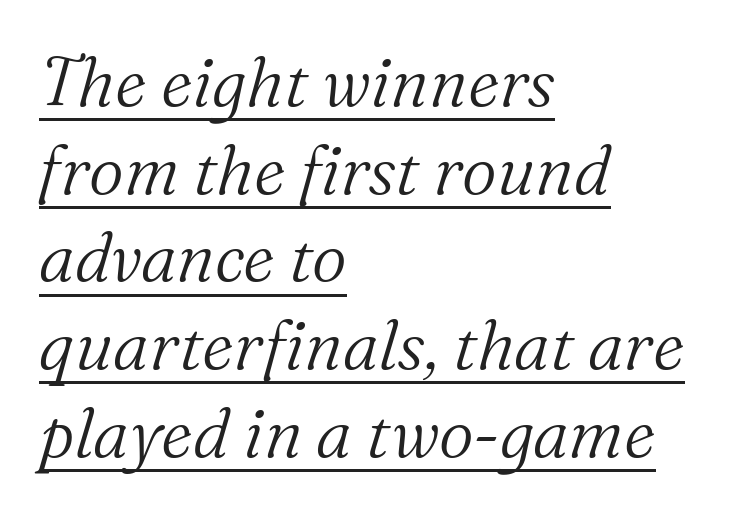
The image shows 68 px light serif type, italic (leaning right); set left-aligned, normal line spacing (1.29x), normal letter spacing, underlined; medium stroke contrast and a medium x-height.
